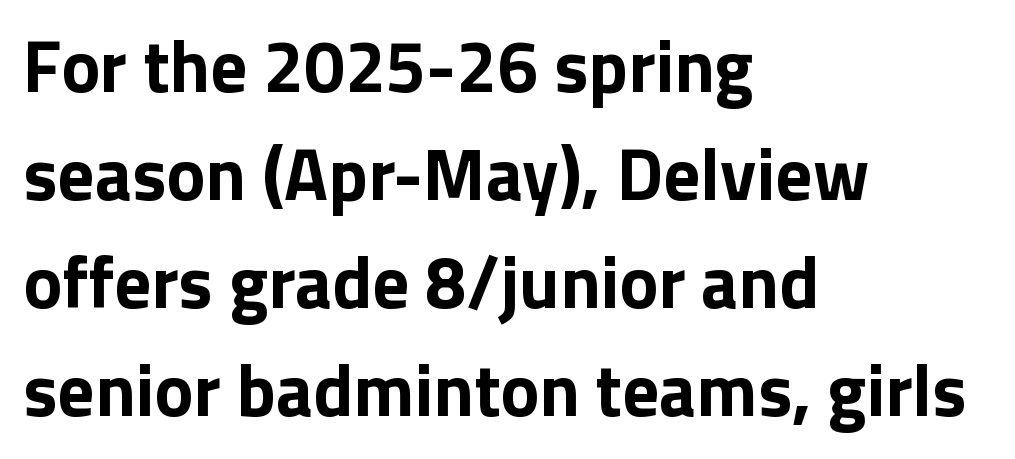
Students, note that the glyphs here touch the page at normal intervals. The vertical gap from one line to the next is medium. In terms of posture, this sample is upright. Plain, unruled lines of type. The typesetter chose a ragged-right arrangement here.
